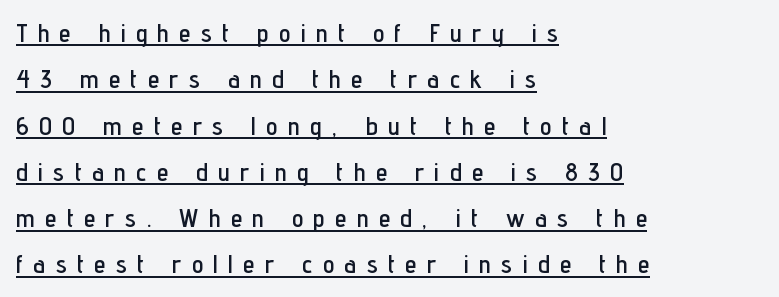
The image shows 26 px text type, upright; set left-aligned, line spacing 1.78x, unusually wide letter spacing (+0.4 em), underlined.
